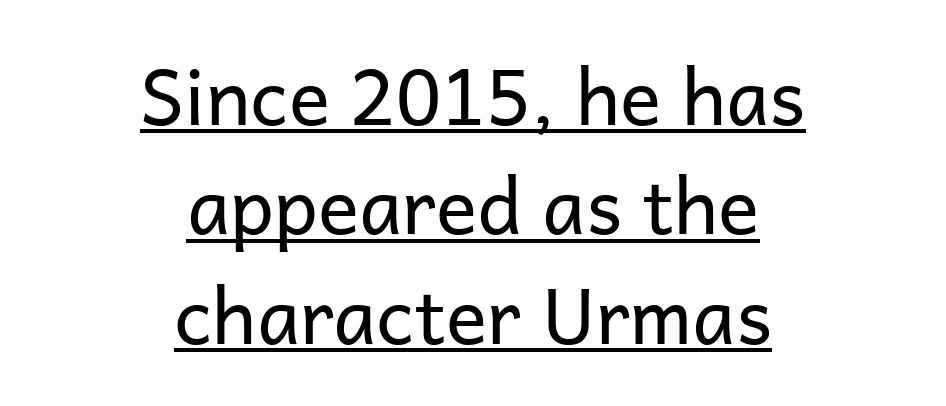
The image shows 77 px regular-weight sans-serif type, upright; set centered, normal line spacing (1.42x), normal letter spacing, underlined; low stroke contrast and a medium x-height.
